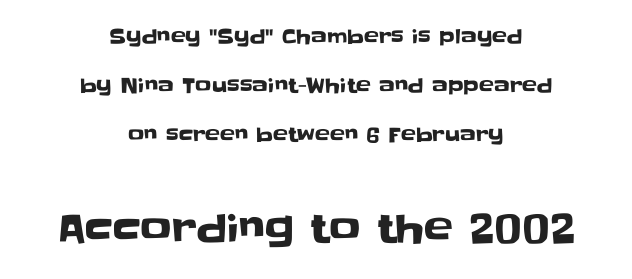
The image shows 39 px sans-serif type, upright; set centered, loose line spacing (2.46x), normal letter spacing, not underlined; the second (bottom) block is 1.95x larger; low stroke contrast and a large x-height.
